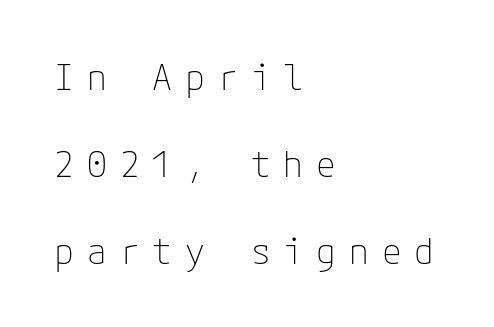
{"serif": "no", "italic": "no", "bold": "no", "weight": "thin", "width": "normal", "stroke_contrast": "low", "x_height": "medium", "underline": "no", "align": "left", "line_spacing": "loose", "line_spacing_ratio": 2.41, "letter_spacing": "wide", "letter_spacing_em": 0.36, "glyph_px": 36}
